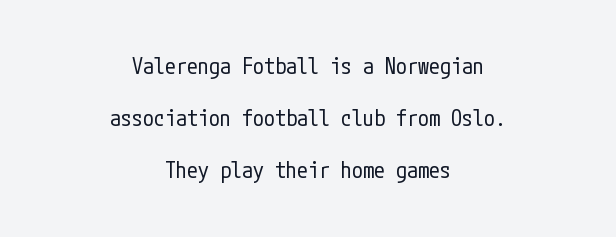
{"italic": "no", "bold": "no", "underline": "no", "align": "center", "line_spacing": "loose", "line_spacing_ratio": 2.37, "letter_spacing": "normal", "letter_spacing_em": 0.0, "glyph_px": 22}
